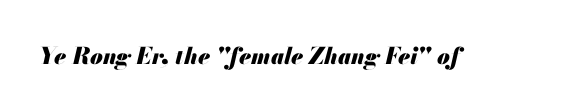
{"italic": "yes", "lean": "right", "slant_degrees": 13, "bold": "yes", "underline": "no", "letter_spacing": "normal", "letter_spacing_em": 0.0, "glyph_px": 23}
